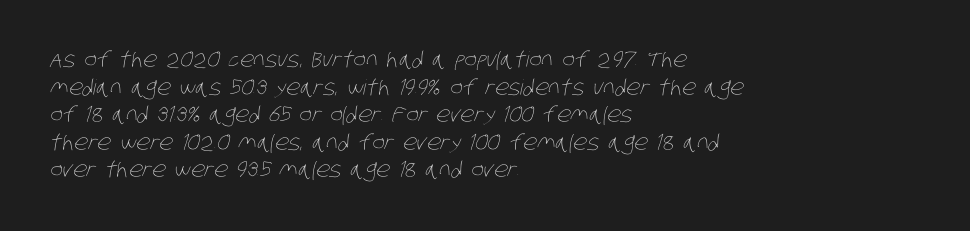
Is this a heavy cut? Hardly; it is regular or lighter. The passage shown has conventional tracking throughout. No word sits above an underline. Whoever set this chose a conventional vertical rhythm. The rendering anchors every line to the left-hand side.
